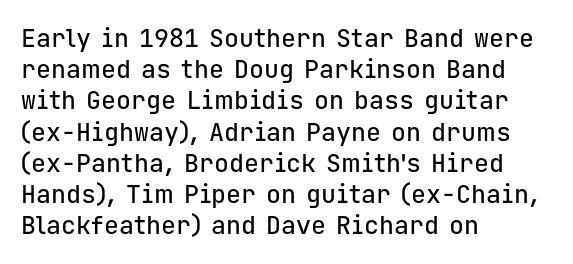
If you drew a line through each stem, it would be perfectly vertical. Leading: standard. The setting favours the left margin, as ordinary paragraphs usually do. Nobody touched the tracking dial on this one. Lines of text with bare space underneath.
